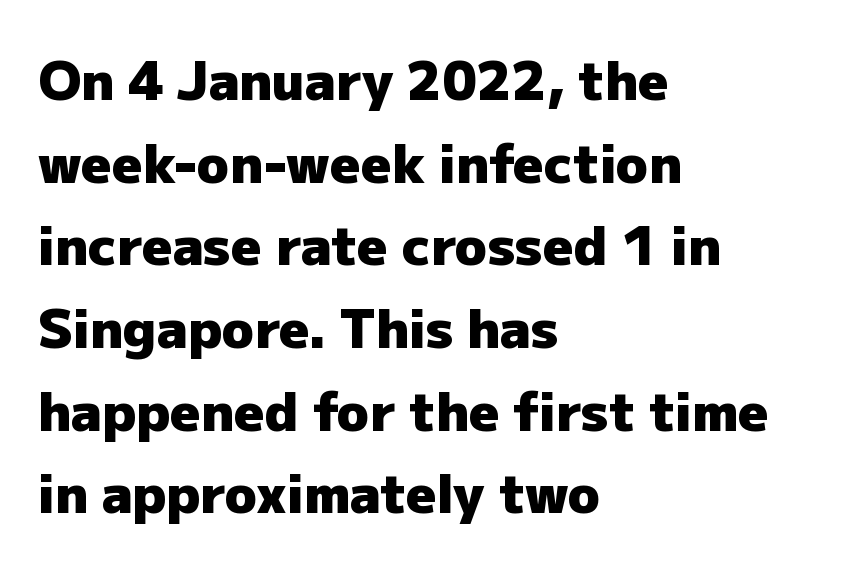
The image shows 53 px heavy sans-serif type, upright; set left-aligned, normal line spacing (1.56x), normal letter spacing, not underlined; low stroke contrast and a medium x-height.
